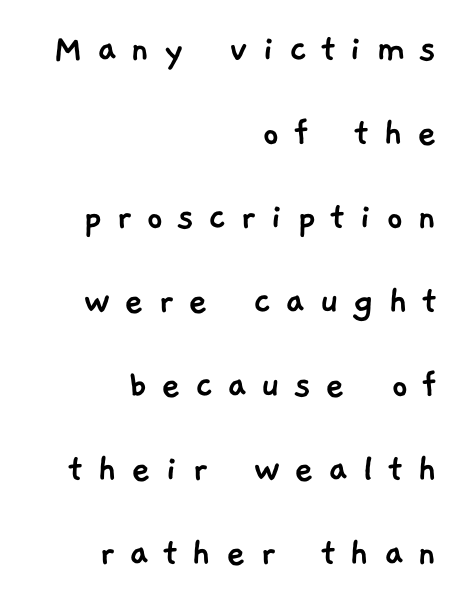
The image shows 42 px sans-serif type; set right-aligned, loose line spacing (2.0x), unusually wide letter spacing (+0.33 em), not underlined; low stroke contrast and a medium x-height.
